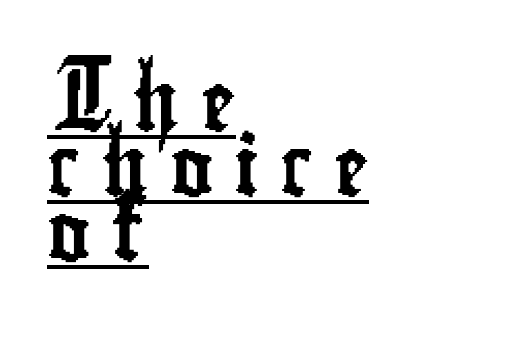
The image shows 58 px condensed sans-serif type, upright; set left-aligned, tight line spacing (1.12x), unusually wide letter spacing (+0.36 em), underlined; low stroke contrast and a small x-height.
